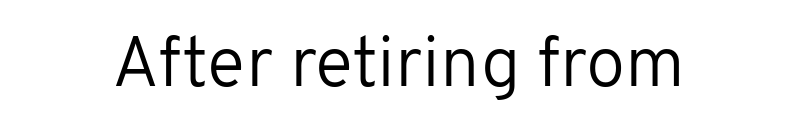
Q: Is the text bold? A: No.
Q: Is the text italic (slanted)? A: No, it is upright.
Q: Is the typeface a serif or a sans-serif typeface? A: Sans-serif.
Q: Is the text underlined? A: No.
Q: Is the spacing between letters normal or unusually wide? A: Normal.
Q: Width (condensed, normal, or wide)? A: Normal.
Q: Stroke contrast? A: Low.
Q: x-height? A: Medium.
Q: Monospaced? A: No.
